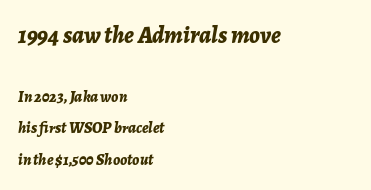
Type without underlining. Does extra space separate the letters? No, they use regular spacing. Leading is clearly above the norm, producing a sparse column. The glyphs look as if they've been sheared to an angle. The letters in the upper block stand taller than those in the block below.
